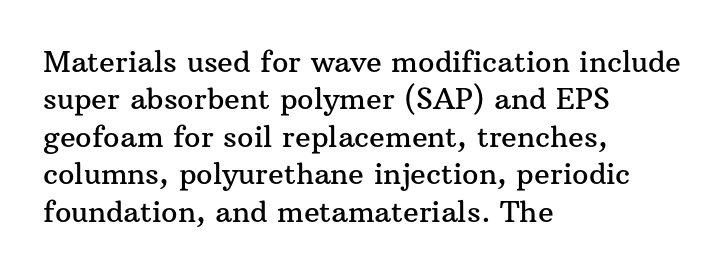
No word sits above an underline. If you drew a ruler down the left edge, every line would touch it. Here the designer chose a conventional face with non-uniform glyph widths. The characters display serif detailing at their extremities. This sample uses plain, unmodified letter spacing. Tall strokes in this sample are plumb rather than angled.
